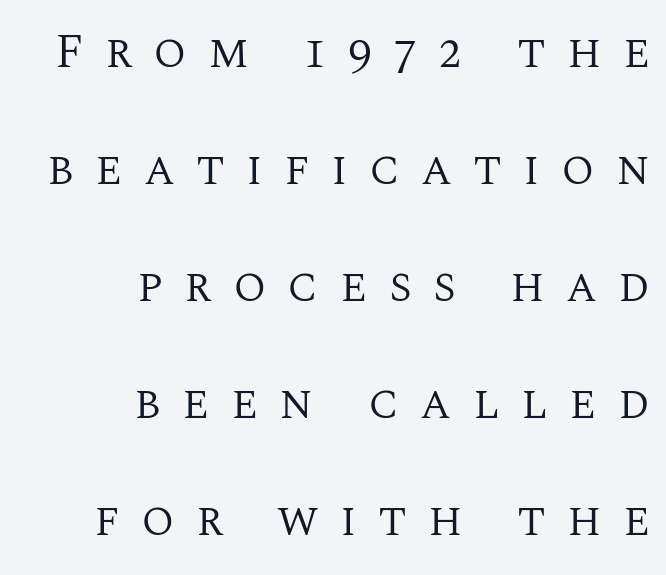
Spacing verdict: proportional, widths tailored to each character. Letterform terminals end in serifs throughout the passage. The rendering uses a large line-height, opening up the rows. The tracking reads as deliberately expanded to a designer's eye. The space beneath each line is pristine and unruled. Stem width sits at or under what a default text font uses.
